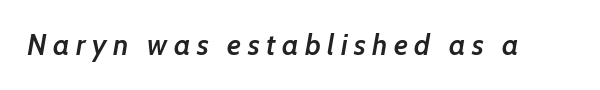
Q: Is the text bold? A: Semi-bold.
Q: Is the text italic (slanted)? A: Yes, it leans right by about 7 degrees.
Q: Is the text underlined? A: No.
Q: Is the spacing between letters normal or unusually wide? A: Unusually wide.
Q: Width (condensed, normal, or wide)? A: Normal.
Q: Stroke contrast? A: Low.
Q: x-height? A: Medium.
Q: Monospaced? A: No.
